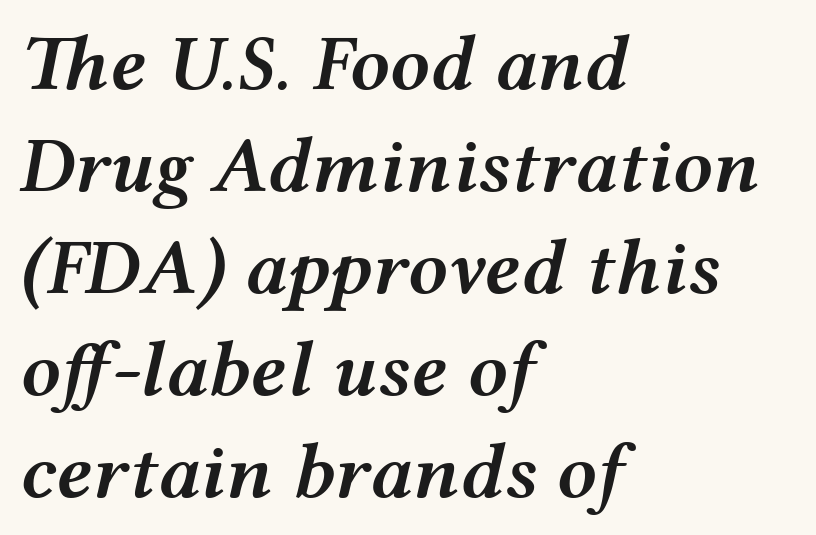
Q: Is the text bold? A: Semi-bold.
Q: Is the text italic (slanted)? A: Yes, it leans right by about 12 degrees.
Q: Is the text underlined? A: No.
Q: How is the paragraph aligned? A: Left-aligned.
Q: Is the spacing between letters normal or unusually wide? A: Normal.
Q: Is the spacing between lines tight, normal or loose? A: Normal.
Q: Width (condensed, normal, or wide)? A: Wide.
Q: Stroke contrast? A: Medium.
Q: x-height? A: Medium.
Q: Monospaced? A: No.
